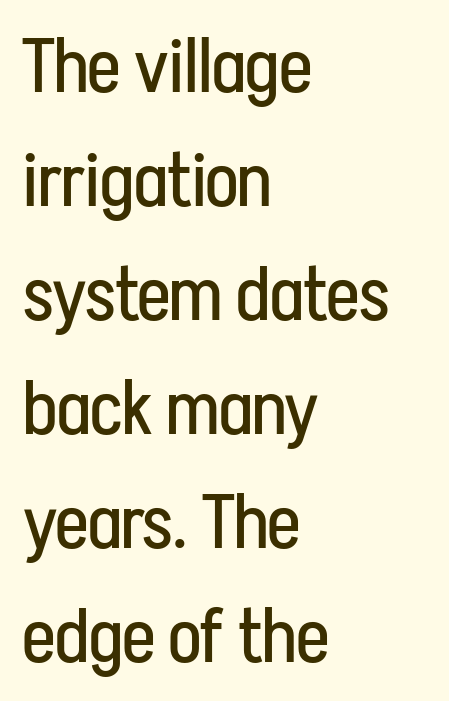
{"serif": "no", "italic": "no", "bold": "no", "weight": "regular", "width": "condensed", "stroke_contrast": "low", "x_height": "medium", "monospaced": "no", "underline": "no", "align": "left", "line_spacing": "normal", "line_spacing_ratio": 1.5, "letter_spacing": "normal", "letter_spacing_em": 0.0, "glyph_px": 76}
